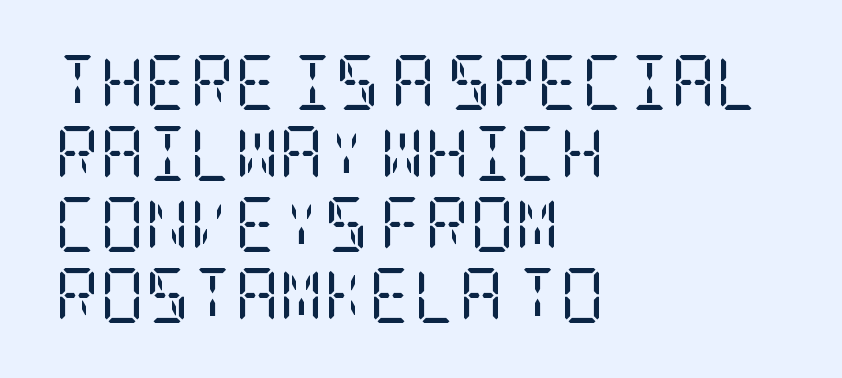
Small tapered or slab feet sit at the stroke ends, so this counts as serif. Evenly set lines give the paragraph a standard silhouette. Any mark beneath the type? The region is blank. The rag falls on the right side of this text block. Look at the tracking — it's just the regular setting, nothing added. In terms of posture, this sample is upright.
